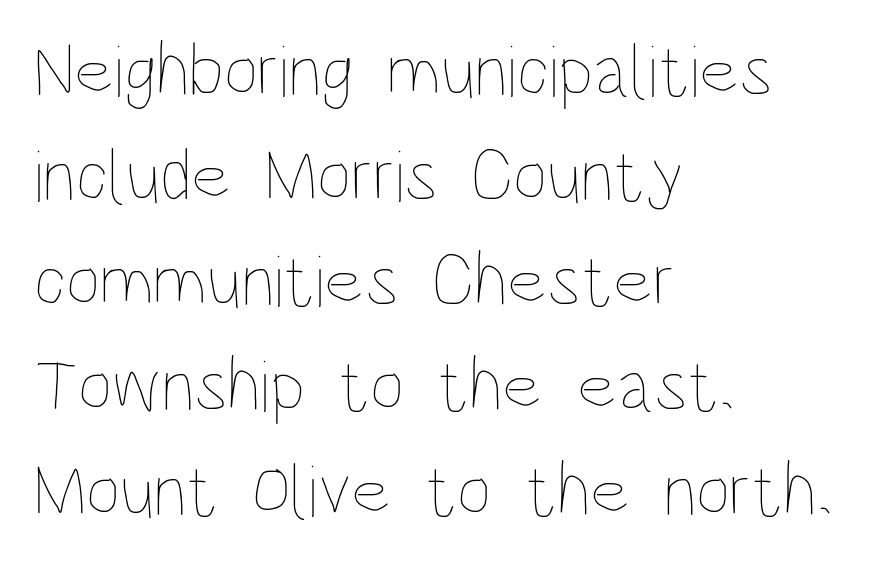
{"italic": "no", "bold": "no", "weight": "thin", "width": "condensed", "stroke_contrast": "low", "x_height": "large", "monospaced": "no", "underline": "no", "align": "left", "line_spacing": "normal", "line_spacing_ratio": 1.4, "letter_spacing": "normal", "letter_spacing_em": 0.0, "glyph_px": 75}
